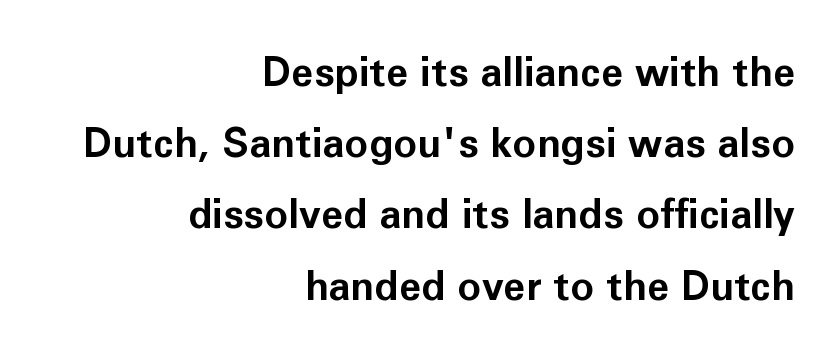
Words appear dense and cohesive because spacing is normal. Look at the stroke-to-counter ratio: heavy, a bold. Note the varied advance widths — an 'i' is clearly narrower than an 'm'. The axis of the letterforms is exactly vertical. The area under the type is left untouched.
